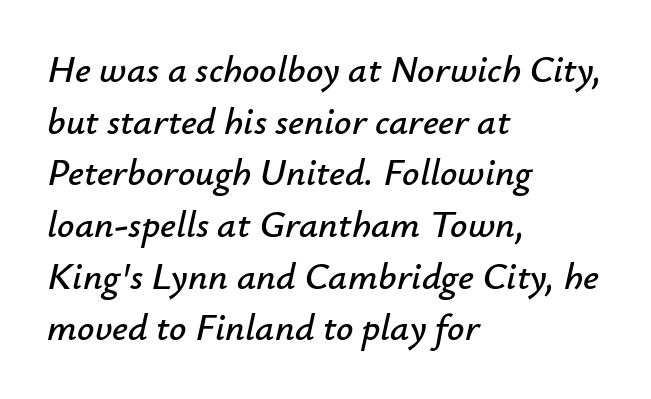
The image shows 38 px text type, italic (leaning right); set left-aligned, normal line spacing (1.36x), normal letter spacing, not underlined; low stroke contrast and a small x-height.
